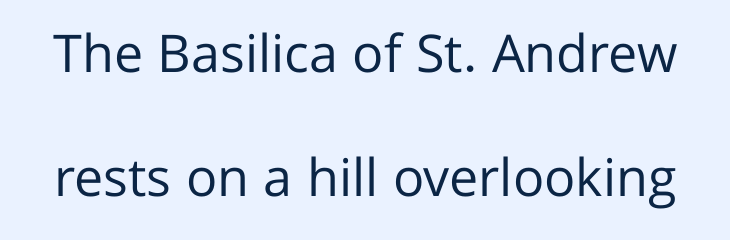
The image shows 52 px regular-weight sans-serif type, upright; set loose line spacing (2.38x), normal letter spacing, not underlined; low stroke contrast and a medium x-height.
